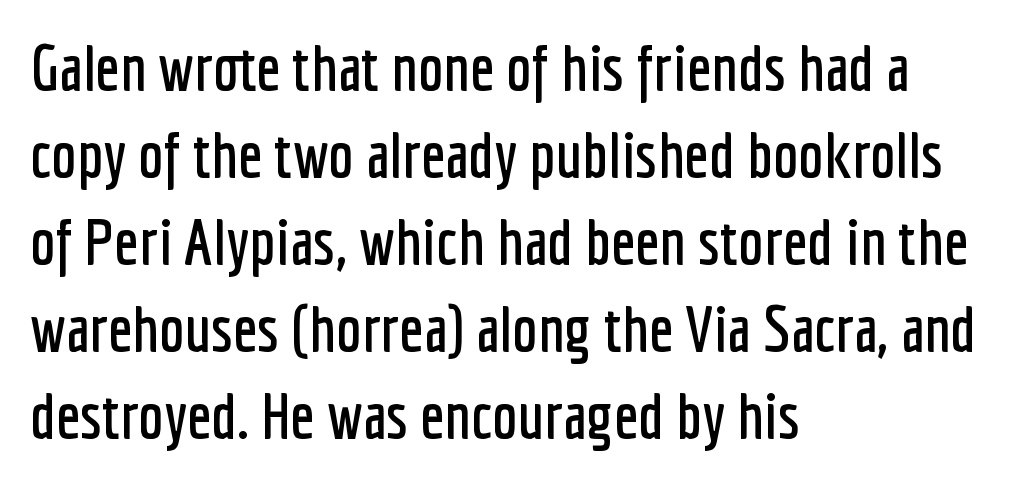
Q: Is the text italic (slanted)? A: No, it is upright.
Q: Is the typeface a serif or a sans-serif typeface? A: Sans-serif.
Q: Is the text underlined? A: No.
Q: How is the paragraph aligned? A: Left-aligned.
Q: Is the spacing between letters normal or unusually wide? A: Normal.
Q: Is the spacing between lines tight, normal or loose? A: Normal.
Q: Width (condensed, normal, or wide)? A: Condensed.
Q: Stroke contrast? A: Low.
Q: x-height? A: Medium.
Q: Monospaced? A: No.
